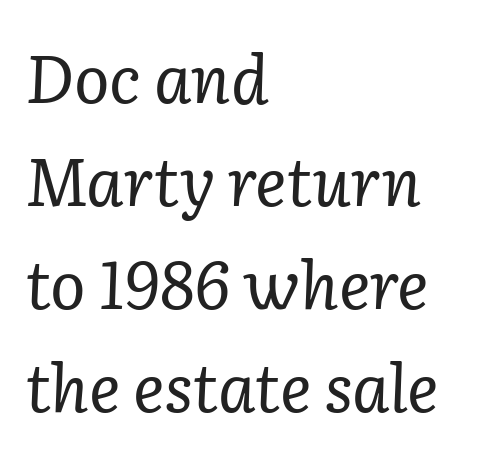
{"serif": "yes", "italic": "yes", "lean": "right", "slant_degrees": 2, "bold": "no", "weight": "regular", "width": "normal", "stroke_contrast": "low", "x_height": "medium", "monospaced": "no", "underline": "no", "align": "left", "line_spacing": "normal", "line_spacing_ratio": 1.56, "letter_spacing": "normal", "letter_spacing_em": 0.0, "glyph_px": 66}
